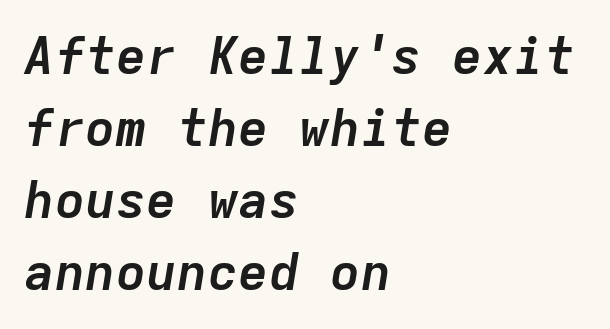
{"italic": "yes", "lean": "right", "slant_degrees": 9, "bold": "yes", "weight": "semibold", "width": "normal", "stroke_contrast": "low", "x_height": "medium", "monospaced": "yes", "underline": "no", "align": "left", "line_spacing": "normal", "line_spacing_ratio": 1.41, "letter_spacing": "normal", "letter_spacing_em": 0.0, "glyph_px": 51}
